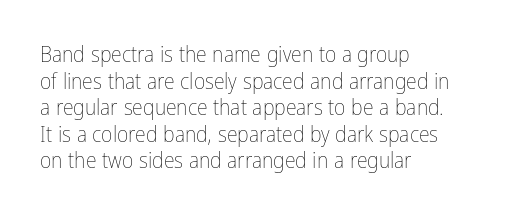
The face used here is rendered with its standard letterfit. The rag falls on the right side of this text block. The typeface has the unassuming heft of standard copy or less. Italic: no, the glyphs are upright roman.
